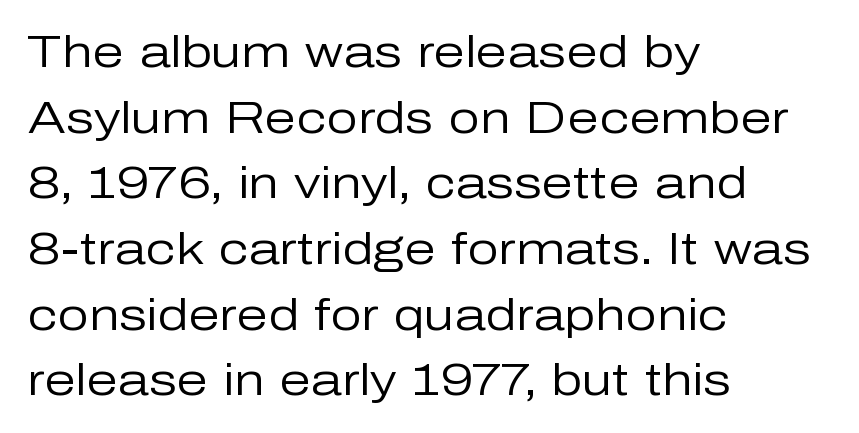
Q: Is the text bold? A: No.
Q: Is the text italic (slanted)? A: No, it is upright.
Q: Is the typeface a serif or a sans-serif typeface? A: Sans-serif.
Q: Is the text underlined? A: No.
Q: How is the paragraph aligned? A: Left-aligned.
Q: Is the spacing between letters normal or unusually wide? A: Normal.
Q: Is the spacing between lines tight, normal or loose? A: Normal.
Q: Width (condensed, normal, or wide)? A: Normal.
Q: Stroke contrast? A: Low.
Q: x-height? A: Medium.
Q: Monospaced? A: No.
